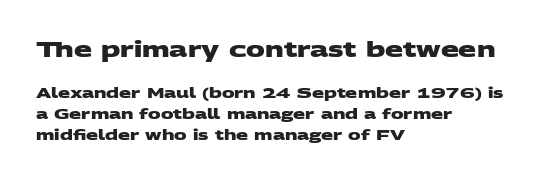
Q: Is the text bold? A: Yes.
Q: Is the text underlined? A: No.
Q: How is the paragraph aligned? A: Left-aligned.
Q: Is the spacing between letters normal or unusually wide? A: Normal.
Q: Is the spacing between lines tight, normal or loose? A: Normal.
Q: Which block of text is set in a larger size, the first (top) or the second (bottom)? A: The first (top) one.
